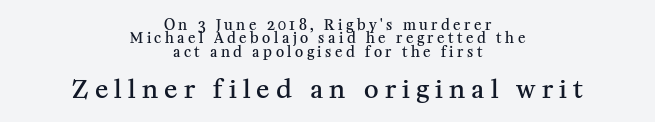
The strip under each line holds only bare page. The passage shown has open, widely tracked lettering throughout. Compared with typical paragraphs, the rows here are closer together. Students, this is semibold: more ink than regular, less than bold. Here the second block reads like a headline and the first like body copy.
